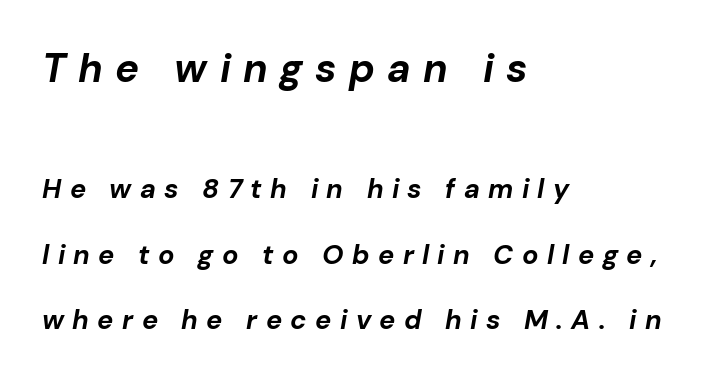
Q: Is the text bold? A: Yes.
Q: Is the text italic (slanted)? A: Yes, it leans right by about 10 degrees.
Q: Is the text underlined? A: No.
Q: How is the paragraph aligned? A: Left-aligned.
Q: Is the spacing between letters normal or unusually wide? A: Unusually wide.
Q: Is the spacing between lines tight, normal or loose? A: Loose.
Q: Which block of text is set in a larger size, the first (top) or the second (bottom)? A: The first (top) one.
Q: Width (condensed, normal, or wide)? A: Normal.
Q: Stroke contrast? A: Low.
Q: x-height? A: Medium.
Q: Monospaced? A: No.
